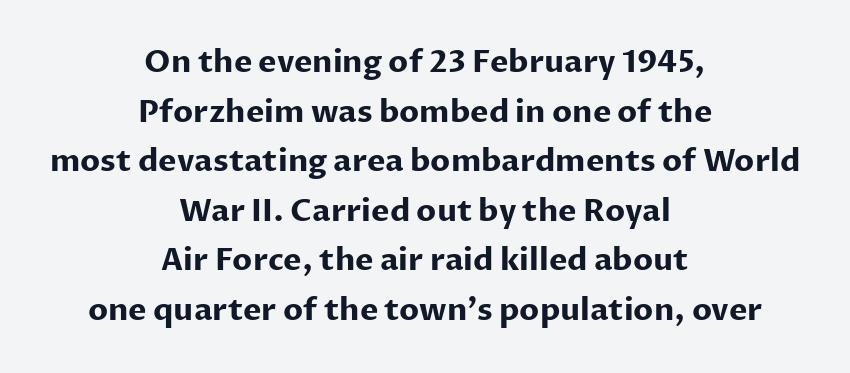
{"serif": "no", "italic": "no", "bold": "yes", "weight": "bold", "width": "normal", "stroke_contrast": "low", "x_height": "medium", "monospaced": "no", "underline": "no", "align": "center", "line_spacing": "normal", "line_spacing_ratio": 1.6, "letter_spacing": "normal", "letter_spacing_em": 0.0, "glyph_px": 31}
